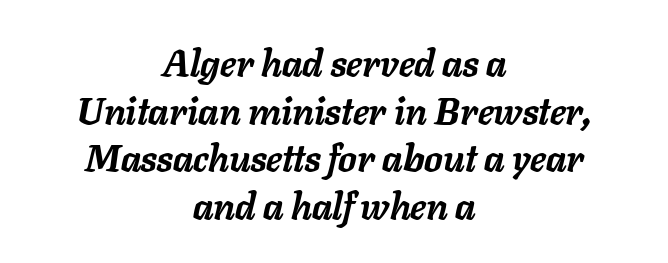
Q: Is the text bold? A: Yes.
Q: Is the text italic (slanted)? A: Yes, it leans right by about 11 degrees.
Q: Is the text underlined? A: No.
Q: How is the paragraph aligned? A: Centered.
Q: Is the spacing between letters normal or unusually wide? A: Normal.
Q: Is the spacing between lines tight, normal or loose? A: Normal.
Q: Width (condensed, normal, or wide)? A: Normal.
Q: Stroke contrast? A: Low.
Q: x-height? A: Medium.
Q: Monospaced? A: No.
